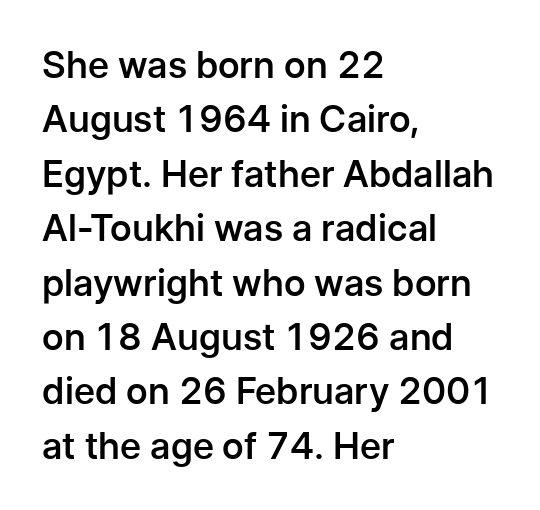
The image shows 37 px semibold sans-serif type, upright; set left-aligned, normal line spacing (1.47x), normal letter spacing, not underlined; low stroke contrast and a medium x-height.
